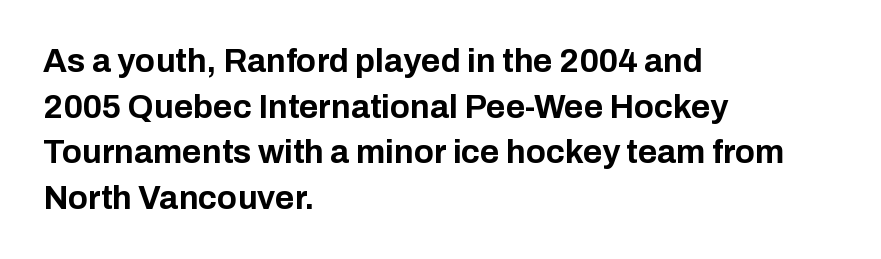
{"serif": "no", "italic": "no", "bold": "yes", "weight": "bold", "width": "normal", "stroke_contrast": "low", "x_height": "medium", "monospaced": "no", "underline": "no", "align": "left", "line_spacing": "normal", "line_spacing_ratio": 1.38, "letter_spacing": "normal", "letter_spacing_em": 0.0, "glyph_px": 33}
